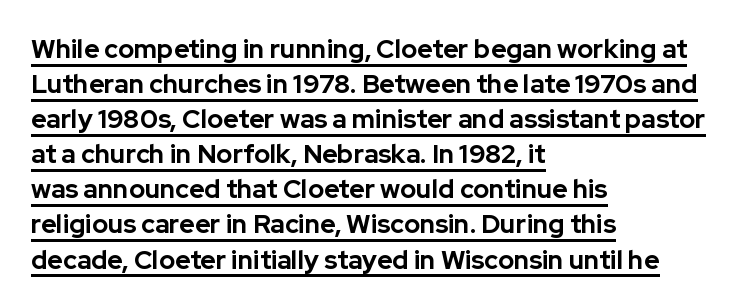
Students, observe: this is what conventionally led text looks like. This rendering leaves character spacing at its baseline value. Quick note: not italic, upright. If you drew a ruler down the left edge, every line would touch it.
